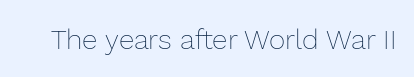
{"italic": "no", "bold": "no", "weight": "thin", "width": "normal", "x_height": "medium", "monospaced": "no", "underline": "no", "letter_spacing": "normal", "letter_spacing_em": 0.0, "glyph_px": 28}
